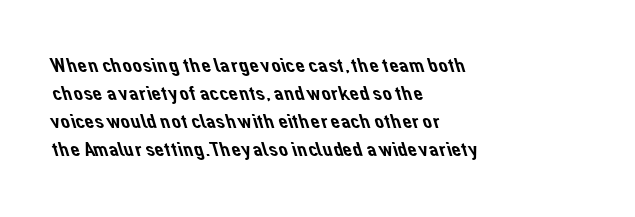
The image shows 21 px text type; set left-aligned, normal line spacing (1.34x), normal letter spacing, not underlined.
